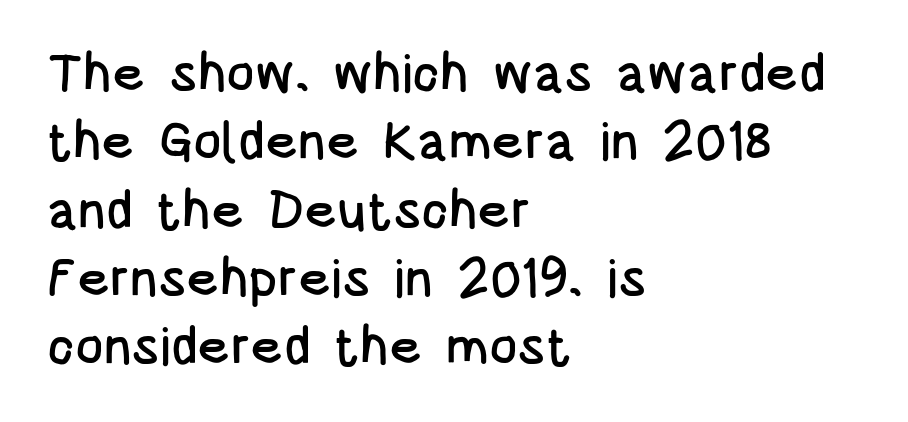
Compared with a centered layout, this one pins lines to the left instead. The passage shown stacks its lines at a standard gap. Check the space under the baseline: it is left empty. These lines are rendered in a variable-pitch font.
